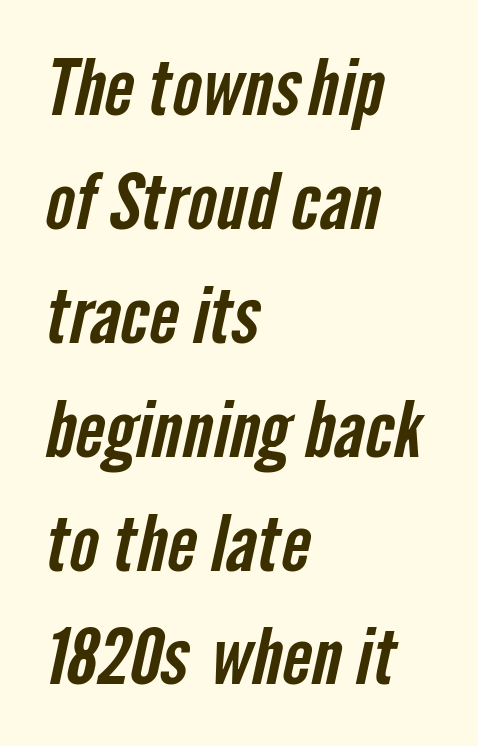
The image shows 78 px condensed sans-serif type; set left-aligned, normal line spacing (1.46x), normal letter spacing, not underlined; low stroke contrast and a medium x-height.
